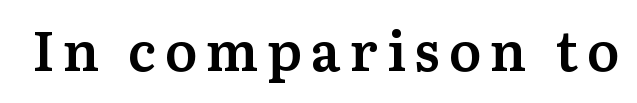
The specimen reads as upright at a glance. Descenders are the only things crossing below the line. What kind of face is this? One with serifs. Typesetter's note: demi weight, one step under bold.
